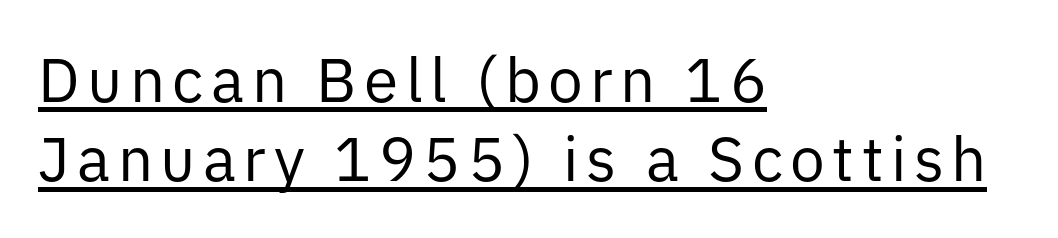
Q: Is the text bold? A: No.
Q: Is the text italic (slanted)? A: No, it is upright.
Q: Is the typeface a serif or a sans-serif typeface? A: Sans-serif.
Q: Is the text underlined? A: Yes.
Q: How is the paragraph aligned? A: Left-aligned.
Q: Is the spacing between lines tight, normal or loose? A: Normal.
Q: Width (condensed, normal, or wide)? A: Normal.
Q: Stroke contrast? A: Low.
Q: x-height? A: Medium.
Q: Monospaced? A: No.
